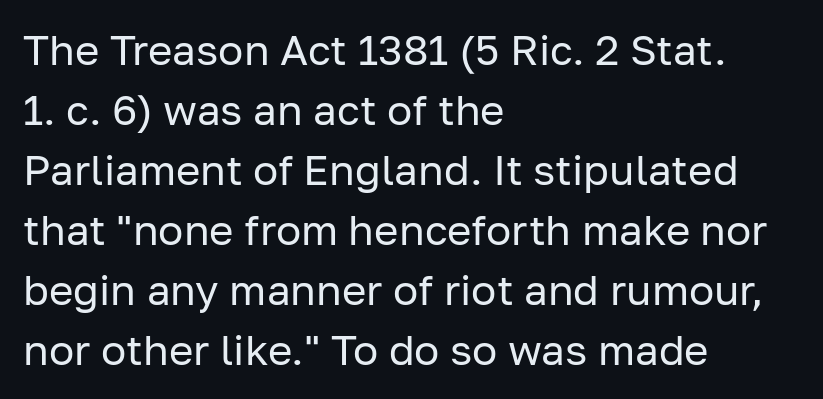
Q: Is the text bold? A: No.
Q: Is the text italic (slanted)? A: No, it is upright.
Q: Is the typeface a serif or a sans-serif typeface? A: Sans-serif.
Q: Is the text underlined? A: No.
Q: How is the paragraph aligned? A: Left-aligned.
Q: Is the spacing between letters normal or unusually wide? A: Normal.
Q: Is the spacing between lines tight, normal or loose? A: Normal.
Q: Width (condensed, normal, or wide)? A: Normal.
Q: Stroke contrast? A: Low.
Q: x-height? A: Medium.
Q: Monospaced? A: No.
